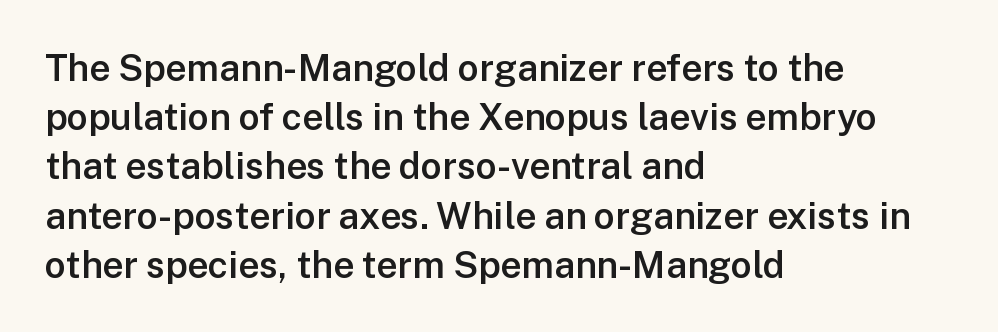
{"serif": "no", "italic": "no", "bold": "semi", "weight": "semibold", "width": "normal", "stroke_contrast": "low", "x_height": "medium", "monospaced": "no", "underline": "no", "align": "left", "line_spacing": "normal", "line_spacing_ratio": 1.33, "letter_spacing": "normal", "letter_spacing_em": 0.0, "glyph_px": 37}
